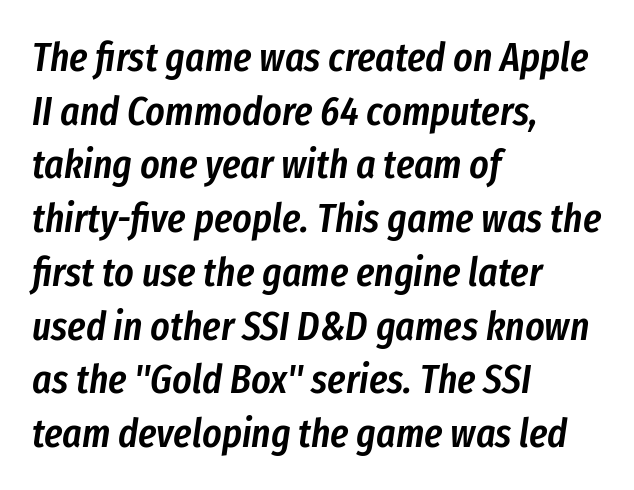
Q: Is the text bold? A: Semi-bold.
Q: Is the text italic (slanted)? A: Yes, it leans right by about 8 degrees.
Q: Is the text underlined? A: No.
Q: How is the paragraph aligned? A: Left-aligned.
Q: Is the spacing between letters normal or unusually wide? A: Normal.
Q: Is the spacing between lines tight, normal or loose? A: Normal.
Q: Width (condensed, normal, or wide)? A: Condensed.
Q: Stroke contrast? A: Low.
Q: x-height? A: Medium.
Q: Monospaced? A: No.
